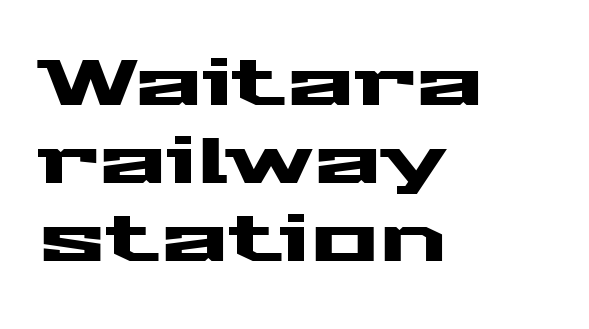
Q: Is the text italic (slanted)? A: No, it is upright.
Q: Is the typeface a serif or a sans-serif typeface? A: Sans-serif.
Q: Is the text underlined? A: No.
Q: How is the paragraph aligned? A: Left-aligned.
Q: Is the spacing between letters normal or unusually wide? A: Normal.
Q: Width (condensed, normal, or wide)? A: Wide.
Q: Stroke contrast? A: Medium.
Q: x-height? A: Medium.
Q: Monospaced? A: No.
